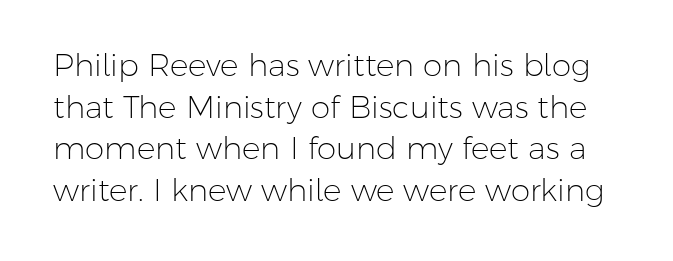
Interline gaps are of average width in this sample. Honestly, the letter spacing is just normal — you wouldn't notice it. A roman cut, with each character standing at attention. The rendering shows plain stroke endings on the letterforms — a sans-serif design. Weight: in the light-to-regular range.
